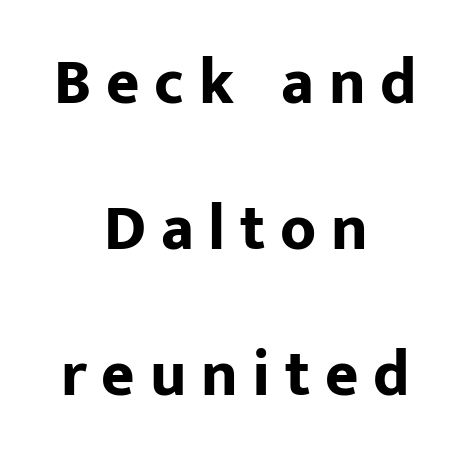
The text block is weighted toward neither margin, spreading evenly from the middle. Rows of type keep a wide berth in the vertical direction. Heavy-handed strokes throughout: this text is bold. Italic: no, the glyphs are upright roman. Unlike a traditional serif, this face leaves its strokes unadorned. Has an underline been added? It has not.
